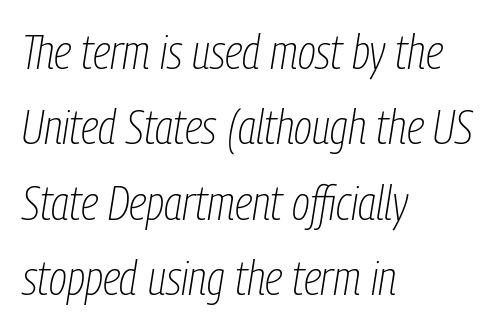
{"italic": "yes", "lean": "right", "slant_degrees": 9, "bold": "no", "weight": "thin", "width": "condensed", "stroke_contrast": "low", "x_height": "medium", "monospaced": "no", "underline": "no", "align": "left", "line_spacing": "normal", "line_spacing_ratio": 1.57, "letter_spacing": "normal", "letter_spacing_em": 0.0, "glyph_px": 48}
